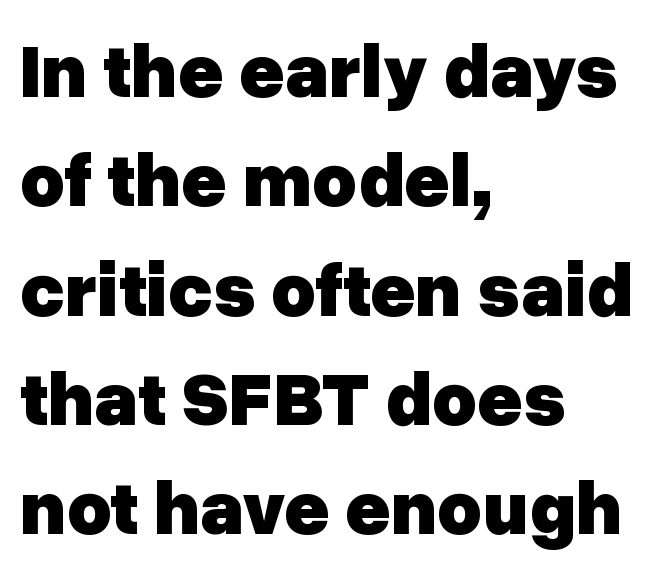
Regarding serifs, this sample does without them. A clean baseline with only descenders dipping below it. Weight: bold. You could not count columns in this text — the font is proportionally spaced.
